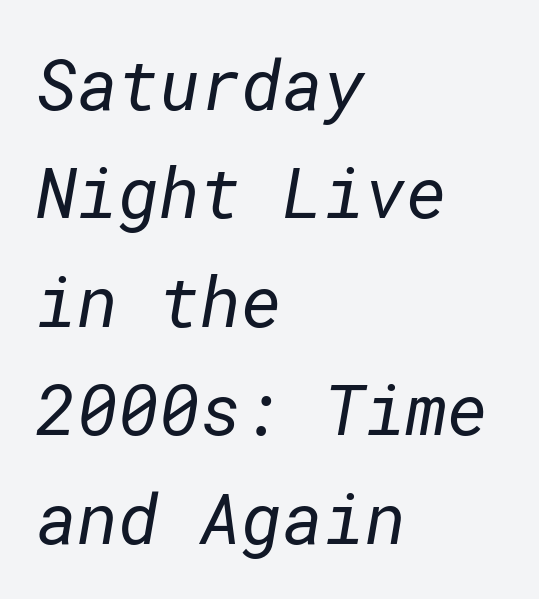
The image shows 70 px regular-weight sans-serif type; set left-aligned, normal line spacing (1.55x), normal letter spacing, not underlined; low stroke contrast and a medium x-height.
